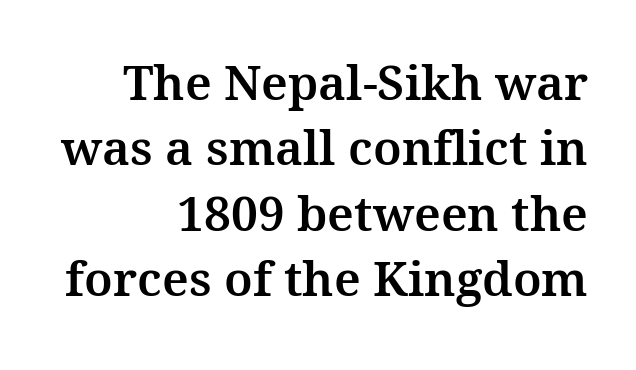
{"serif": "yes", "italic": "no", "width": "normal", "stroke_contrast": "medium", "x_height": "medium", "monospaced": "no", "underline": "no", "align": "right", "line_spacing": "normal", "line_spacing_ratio": 1.36, "letter_spacing": "normal", "letter_spacing_em": 0.0, "glyph_px": 48}
